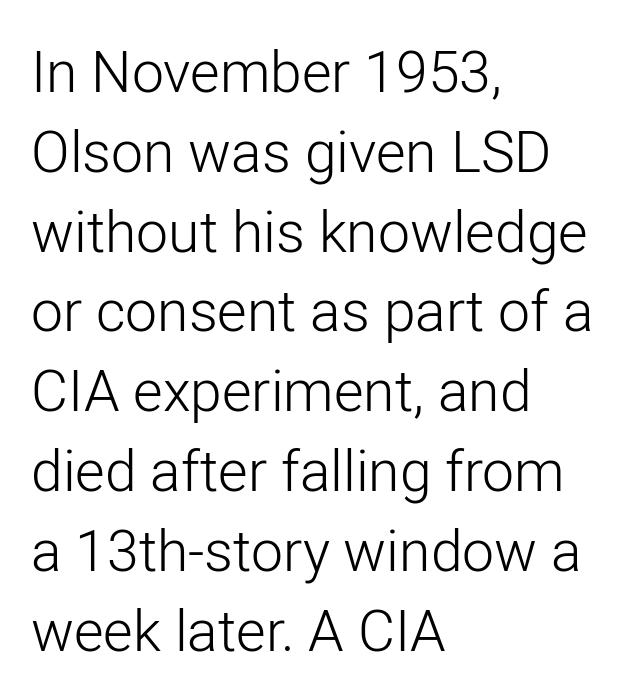
The image shows 57 px light sans-serif type, upright; set left-aligned, normal line spacing (1.4x), normal letter spacing, not underlined; low stroke contrast and a medium x-height.
